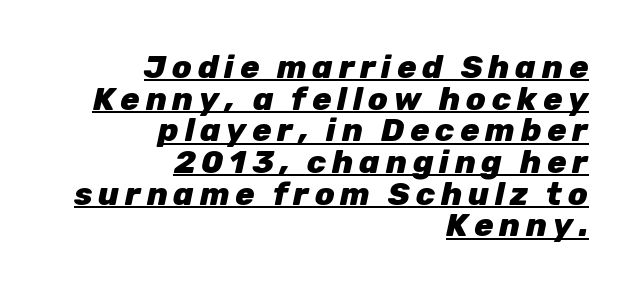
The paragraph has a hard right edge and a soft left edge. Tightly led — the rows are bunched. The specimen includes a rule beneath the text block's lines. The face used here is proportionally spaced, like ordinary book or web type.
